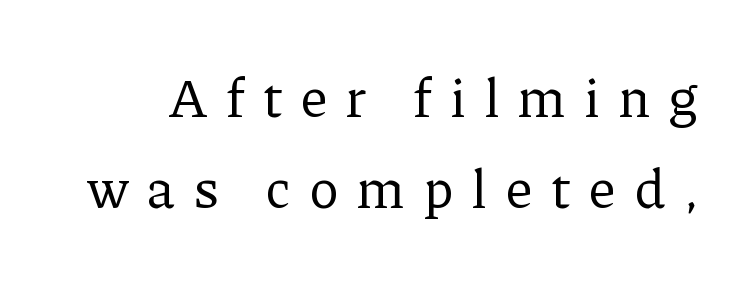
{"serif": "yes", "italic": "no", "bold": "no", "weight": "regular", "width": "normal", "stroke_contrast": "low", "x_height": "medium", "monospaced": "no", "underline": "no", "line_spacing": "normal", "line_spacing_ratio": 1.65, "letter_spacing": "wide", "letter_spacing_em": 0.35, "glyph_px": 55}
